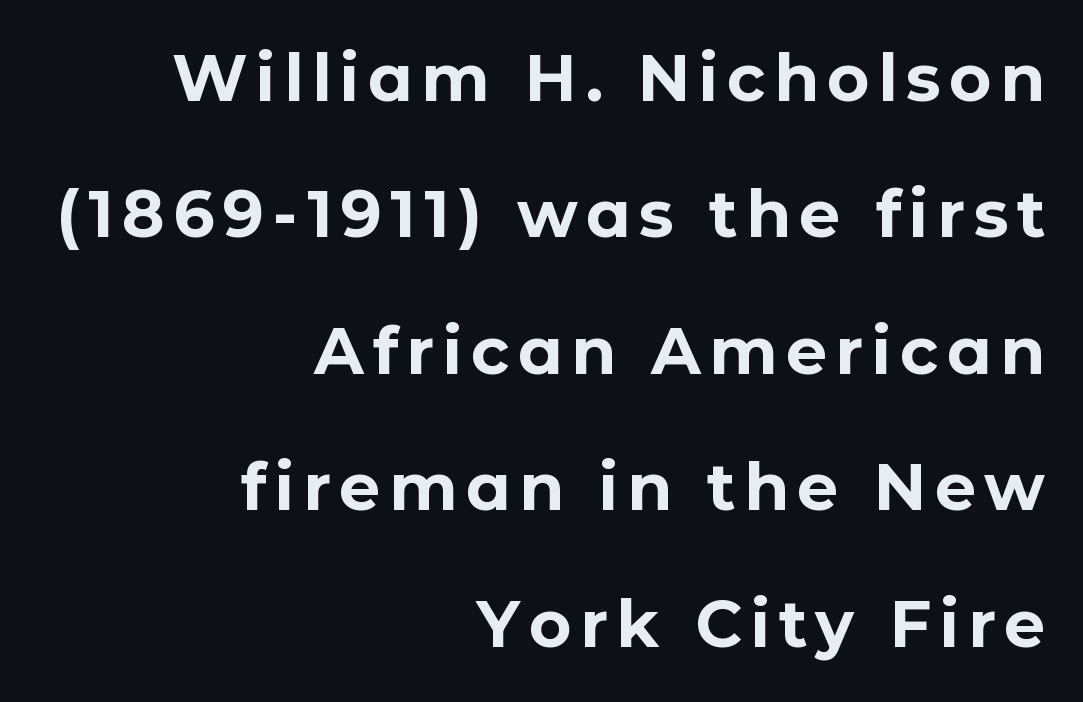
The image shows 65 px bold sans-serif type, upright; set right-aligned, loose line spacing (2.1x), not underlined; low stroke contrast and a medium x-height.
